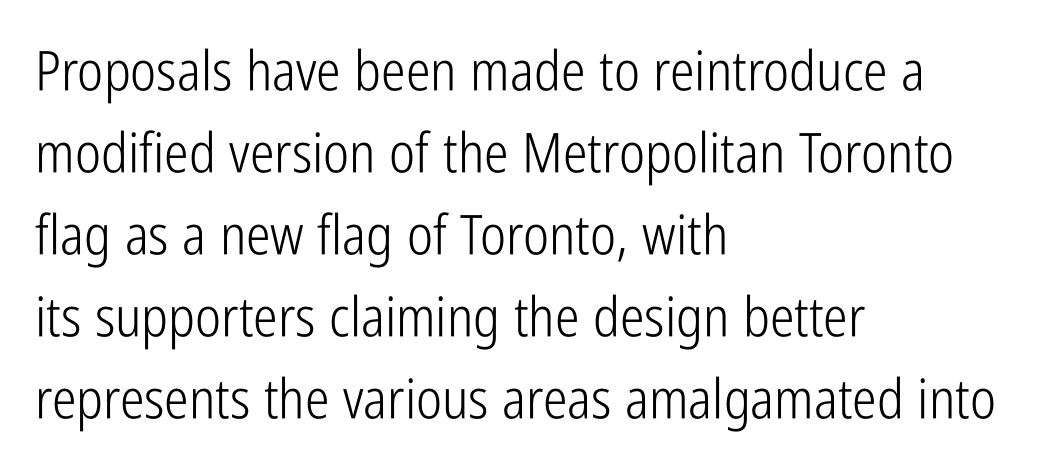
{"serif": "no", "italic": "no", "bold": "no", "weight": "light", "width": "condensed", "stroke_contrast": "low", "x_height": "medium", "monospaced": "no", "underline": "no", "align": "left", "line_spacing": "normal", "line_spacing_ratio": 1.49, "letter_spacing": "normal", "letter_spacing_em": 0.0, "glyph_px": 55}
